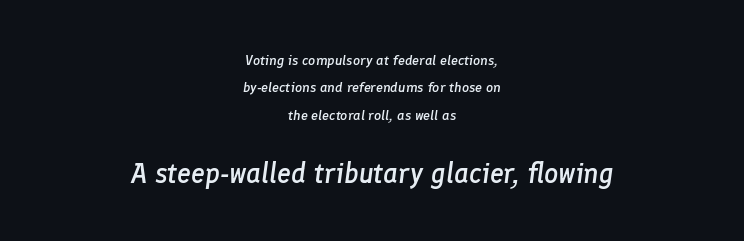
Q: Is the text bold? A: Semi-bold.
Q: Is the text italic (slanted)? A: Yes, it leans right by about 8 degrees.
Q: Is the text underlined? A: No.
Q: How is the paragraph aligned? A: Centered.
Q: Is the spacing between letters normal or unusually wide? A: Normal.
Q: Is the spacing between lines tight, normal or loose? A: Loose.
Q: Which block of text is set in a larger size, the first (top) or the second (bottom)? A: The second (bottom) one.
Q: Width (condensed, normal, or wide)? A: Normal.
Q: Stroke contrast? A: Low.
Q: x-height? A: Medium.
Q: Monospaced? A: No.
